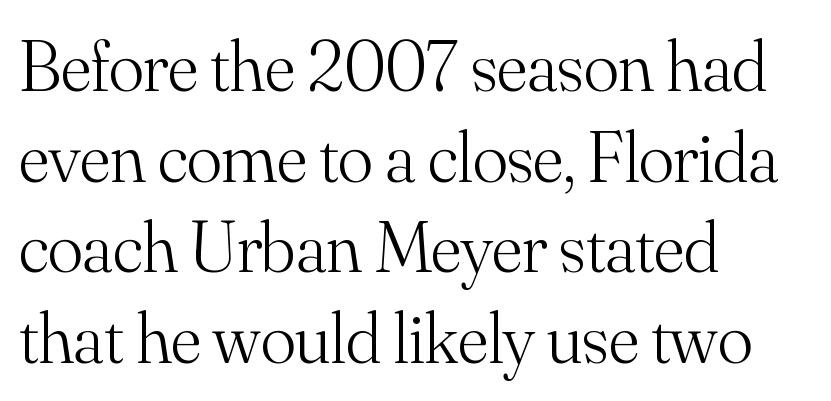
Q: Is the text bold? A: No.
Q: Is the text italic (slanted)? A: No, it is upright.
Q: Is the typeface a serif or a sans-serif typeface? A: Serif.
Q: Is the text underlined? A: No.
Q: How is the paragraph aligned? A: Left-aligned.
Q: Is the spacing between letters normal or unusually wide? A: Normal.
Q: Width (condensed, normal, or wide)? A: Normal.
Q: Stroke contrast? A: Medium.
Q: x-height? A: Small.
Q: Monospaced? A: No.
